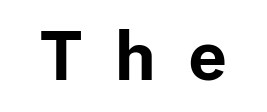
{"serif": "no", "italic": "no", "bold": "yes", "weight": "bold", "width": "normal", "stroke_contrast": "low", "x_height": "medium", "monospaced": "no", "underline": "no", "letter_spacing": "wide", "letter_spacing_em": 0.49, "glyph_px": 67}
